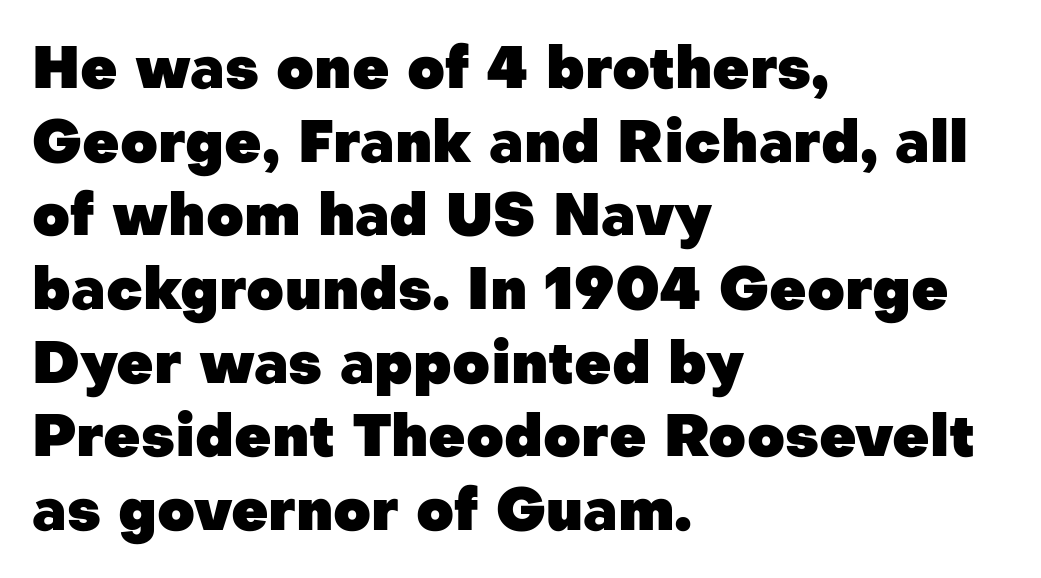
The image shows 58 px heavy sans-serif type, upright; set left-aligned, normal line spacing (1.27x), normal letter spacing, not underlined; low stroke contrast and a medium x-height.
